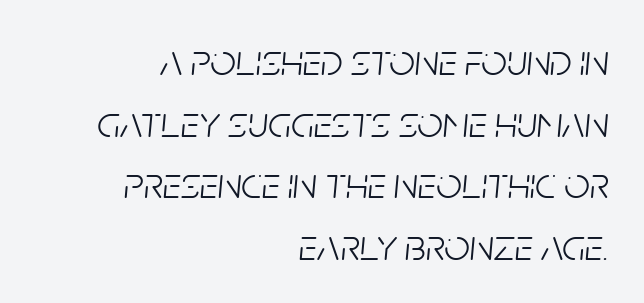
Q: Is the text bold? A: No.
Q: Is the text italic (slanted)? A: Yes, it leans right by about 5 degrees.
Q: Is the text underlined? A: No.
Q: How is the paragraph aligned? A: Right-aligned.
Q: Is the spacing between letters normal or unusually wide? A: Normal.
Q: Is the spacing between lines tight, normal or loose? A: Normal.
Q: Width (condensed, normal, or wide)? A: Condensed.
Q: Stroke contrast? A: Low.
Q: x-height? A: Large.
Q: Monospaced? A: No.
